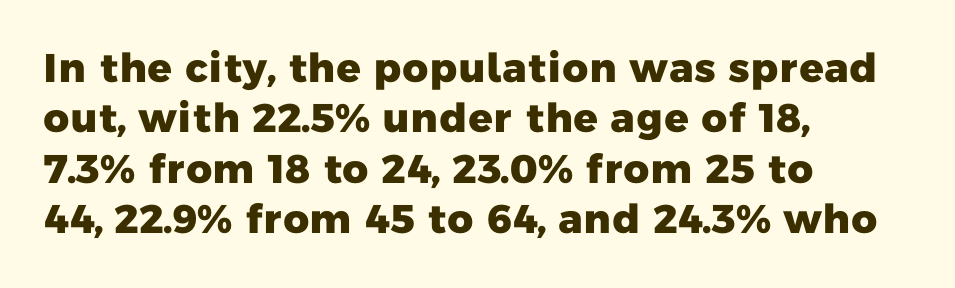
Q: Is the text bold? A: Yes.
Q: Is the typeface a serif or a sans-serif typeface? A: Sans-serif.
Q: Is the text underlined? A: No.
Q: How is the paragraph aligned? A: Left-aligned.
Q: Is the spacing between letters normal or unusually wide? A: Normal.
Q: Is the spacing between lines tight, normal or loose? A: Normal.
Q: Width (condensed, normal, or wide)? A: Normal.
Q: Stroke contrast? A: Low.
Q: x-height? A: Medium.
Q: Monospaced? A: No.
